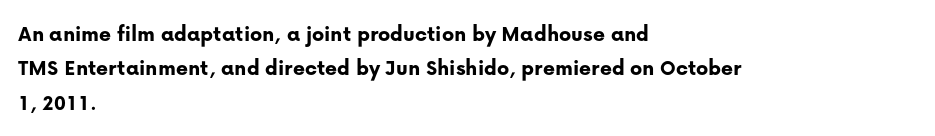
Q: Is the text bold? A: Yes.
Q: Is the text italic (slanted)? A: No, it is upright.
Q: Is the text underlined? A: No.
Q: How is the paragraph aligned? A: Left-aligned.
Q: Is the spacing between letters normal or unusually wide? A: Normal.
Q: Is the spacing between lines tight, normal or loose? A: Normal.
